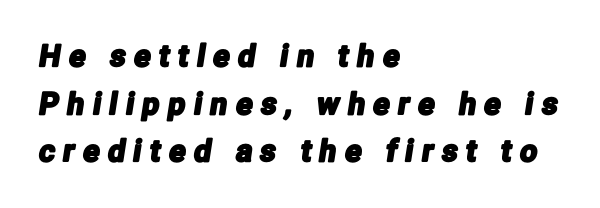
What stands out about the letter spacing? Its width — letters are far apart. Think of a printed novel: that variable character pitch is what you see here. Font category for this specimen: sans-serif. In terms of leading, this rendering sits right in the middle. Leftover space on each line is placed entirely after the last word. A clean baseline with only descenders dipping below it.
